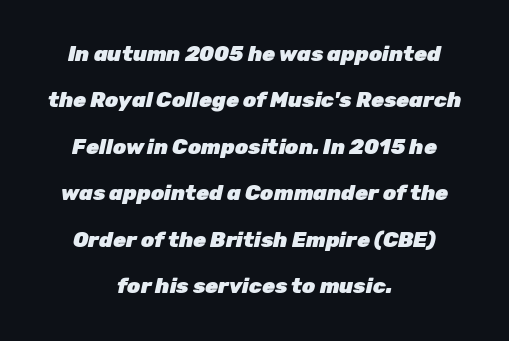
Q: Is the text bold? A: Yes.
Q: Is the text italic (slanted)? A: Yes, it leans right by about 12 degrees.
Q: Is the text underlined? A: No.
Q: How is the paragraph aligned? A: Centered.
Q: Is the spacing between letters normal or unusually wide? A: Normal.
Q: Is the spacing between lines tight, normal or loose? A: Loose.
